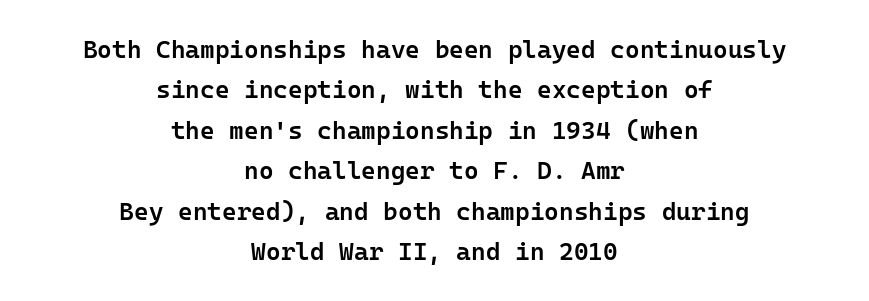
The image shows 25 px text type, upright; set centered, normal line spacing (1.62x), normal letter spacing, not underlined.
